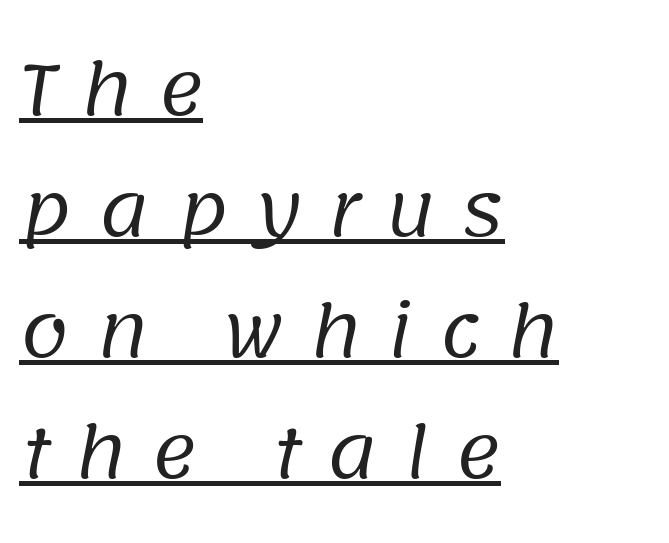
The image shows 70 px regular-weight sans-serif type; set left-aligned, line spacing 1.73x, unusually wide letter spacing (+0.36 em), underlined; low stroke contrast and a large x-height.
